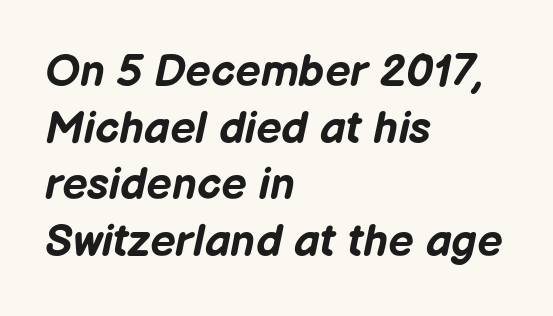
Regarding leading, the lines here are spaced in the standard way. An italicized treatment has been applied to the whole sample. This rendering leaves character spacing at its baseline value. Stroke thickness is high; the sample reads as a true bold. The setting favours the left margin, as ordinary paragraphs usually do.
